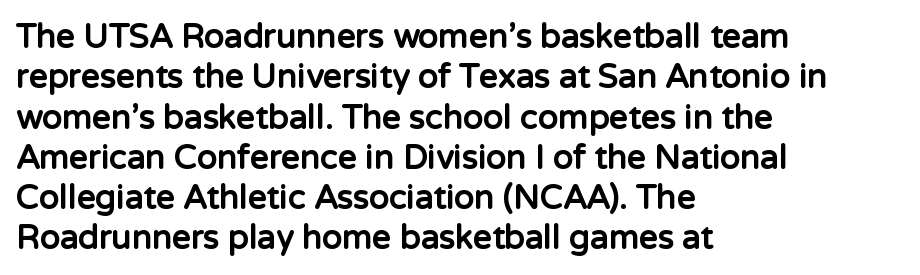
{"serif": "no", "italic": "no", "bold": "yes", "weight": "bold", "width": "normal", "stroke_contrast": "low", "x_height": "medium", "monospaced": "no", "underline": "no", "align": "left", "line_spacing_ratio": 1.22, "letter_spacing": "normal", "letter_spacing_em": 0.0, "glyph_px": 33}
